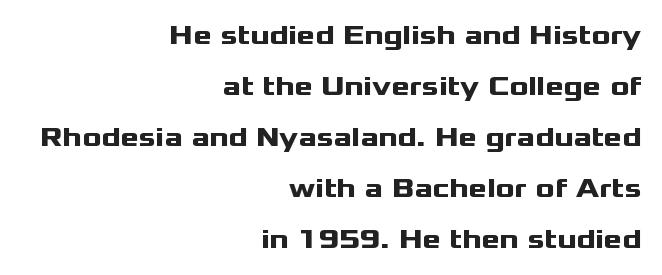
The image shows 28 px heavy, wide sans-serif type, upright; set right-aligned, line spacing 1.82x, normal letter spacing, not underlined; medium stroke contrast and a medium x-height.
